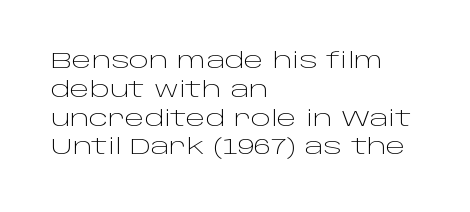
The image shows 21 px text type, upright; set left-aligned, normal line spacing (1.37x), normal letter spacing, not underlined.
